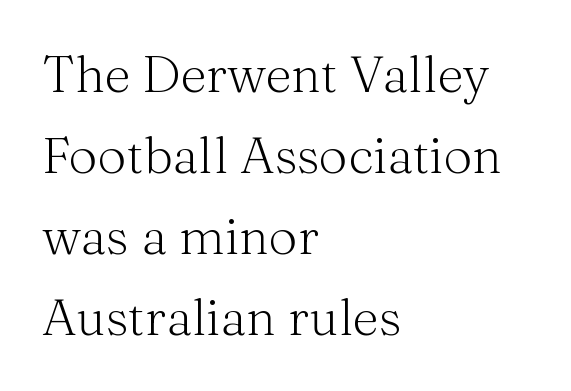
Q: Is the text bold? A: No.
Q: Is the text italic (slanted)? A: No, it is upright.
Q: Is the typeface a serif or a sans-serif typeface? A: Serif.
Q: Is the text underlined? A: No.
Q: How is the paragraph aligned? A: Left-aligned.
Q: Is the spacing between letters normal or unusually wide? A: Normal.
Q: Is the spacing between lines tight, normal or loose? A: Normal.
Q: Width (condensed, normal, or wide)? A: Normal.
Q: Stroke contrast? A: Medium.
Q: x-height? A: Medium.
Q: Monospaced? A: No.
